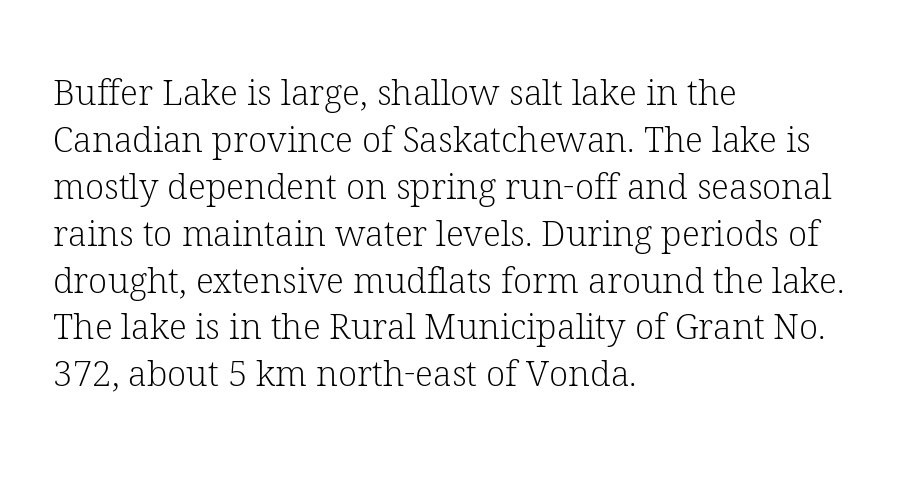
Q: Is the text bold? A: No.
Q: Is the text italic (slanted)? A: No, it is upright.
Q: Is the typeface a serif or a sans-serif typeface? A: Serif.
Q: Is the text underlined? A: No.
Q: How is the paragraph aligned? A: Left-aligned.
Q: Is the spacing between letters normal or unusually wide? A: Normal.
Q: Is the spacing between lines tight, normal or loose? A: Normal.
Q: Width (condensed, normal, or wide)? A: Normal.
Q: Stroke contrast? A: Low.
Q: x-height? A: Medium.
Q: Monospaced? A: No.
